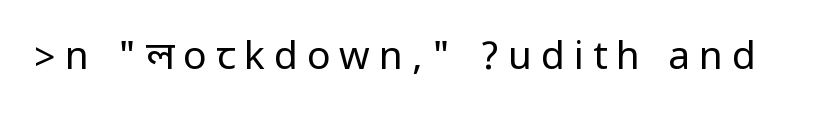
{"serif": "no", "italic": "no", "bold": "no", "weight": "regular", "width": "condensed", "stroke_contrast": "low", "underline": "no", "letter_spacing": "wide", "letter_spacing_em": 0.23, "glyph_px": 39}
